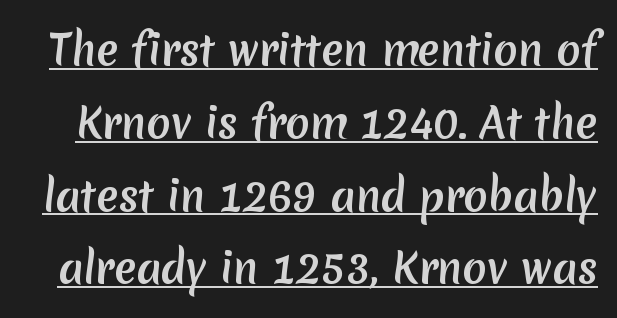
{"serif": "no", "width": "normal", "stroke_contrast": "medium", "x_height": "medium", "monospaced": "no", "underline": "yes", "line_spacing_ratio": 1.82, "letter_spacing": "normal", "letter_spacing_em": 0.0, "glyph_px": 40}
